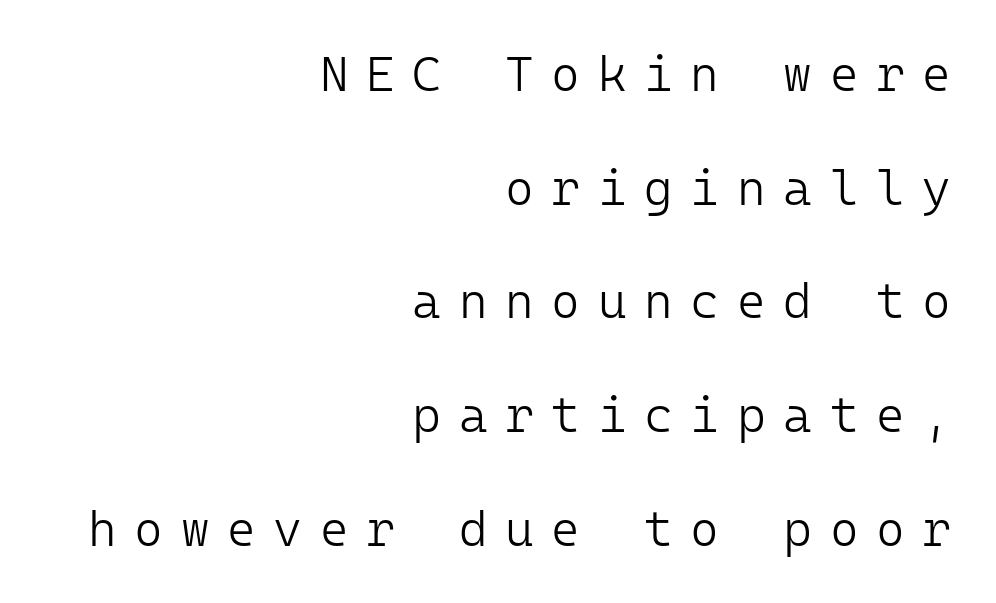
{"serif": "no", "italic": "no", "bold": "no", "weight": "light", "width": "normal", "stroke_contrast": "low", "x_height": "medium", "monospaced": "yes", "underline": "no", "align": "right", "line_spacing": "loose", "line_spacing_ratio": 2.32, "letter_spacing": "wide", "letter_spacing_em": 0.36, "glyph_px": 49}
